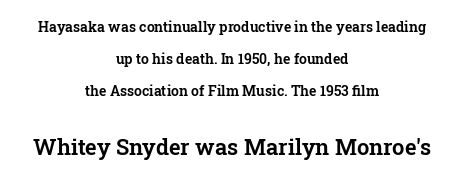
Q: Is the text italic (slanted)? A: No, it is upright.
Q: Is the text underlined? A: No.
Q: How is the paragraph aligned? A: Centered.
Q: Is the spacing between letters normal or unusually wide? A: Normal.
Q: Is the spacing between lines tight, normal or loose? A: Loose.
Q: Which block of text is set in a larger size, the first (top) or the second (bottom)? A: The second (bottom) one.
